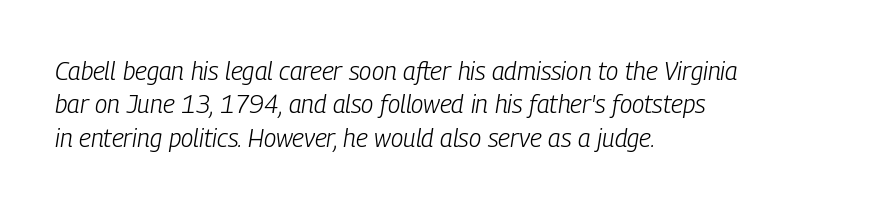
{"italic": "yes", "lean": "right", "slant_degrees": 9, "bold": "no", "underline": "no", "align": "left", "line_spacing": "normal", "line_spacing_ratio": 1.34, "letter_spacing": "normal", "letter_spacing_em": 0.0, "glyph_px": 25}
